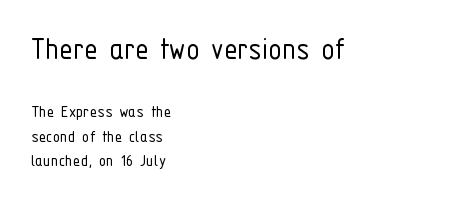
The image shows 34 px light, condensed sans-serif type, upright; set left-aligned, normal line spacing (1.27x), normal letter spacing, not underlined; the first (top) block is 1.79x larger; low stroke contrast and a medium x-height.
